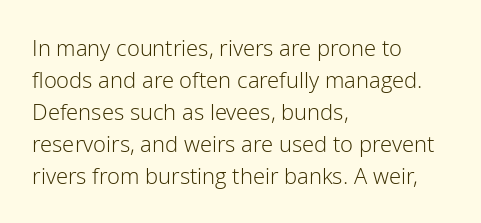
This sample uses an upright cut, with every glyph sitting square on the baseline. Check the space under the baseline: it is left empty. These lines are set flush left with a ragged right edge. Weight: not bold — regular or lighter.
